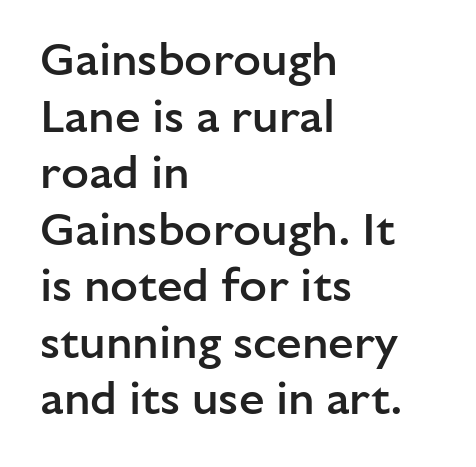
Q: Is the text bold? A: Semi-bold.
Q: Is the text italic (slanted)? A: No, it is upright.
Q: Is the typeface a serif or a sans-serif typeface? A: Sans-serif.
Q: Is the text underlined? A: No.
Q: How is the paragraph aligned? A: Left-aligned.
Q: Is the spacing between letters normal or unusually wide? A: Normal.
Q: Width (condensed, normal, or wide)? A: Normal.
Q: Stroke contrast? A: Low.
Q: x-height? A: Medium.
Q: Monospaced? A: No.
